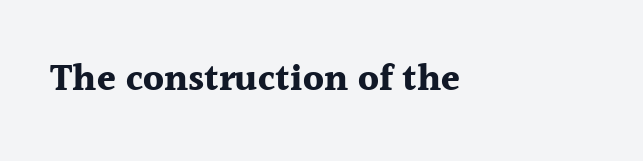
Tracking value appears to be zero — textbook default spacing. The axis of the letterforms is exactly vertical. The glyphs in this specimen are seriffed. Each letter keeps its own natural width here, so spacing adapts to shape.
